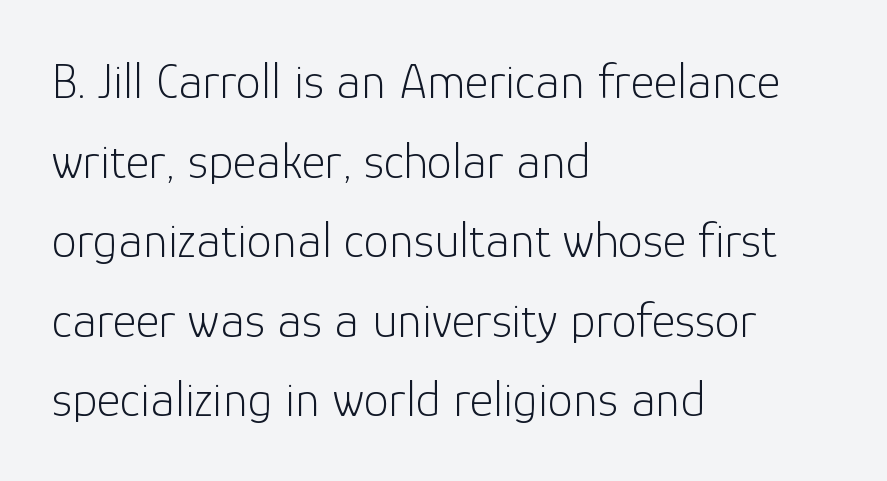
Q: Is the text bold? A: No.
Q: Is the text italic (slanted)? A: No, it is upright.
Q: Is the typeface a serif or a sans-serif typeface? A: Sans-serif.
Q: Is the text underlined? A: No.
Q: How is the paragraph aligned? A: Left-aligned.
Q: Is the spacing between letters normal or unusually wide? A: Normal.
Q: Is the spacing between lines tight, normal or loose? A: Normal.
Q: Width (condensed, normal, or wide)? A: Normal.
Q: Stroke contrast? A: Low.
Q: x-height? A: Medium.
Q: Monospaced? A: No.
